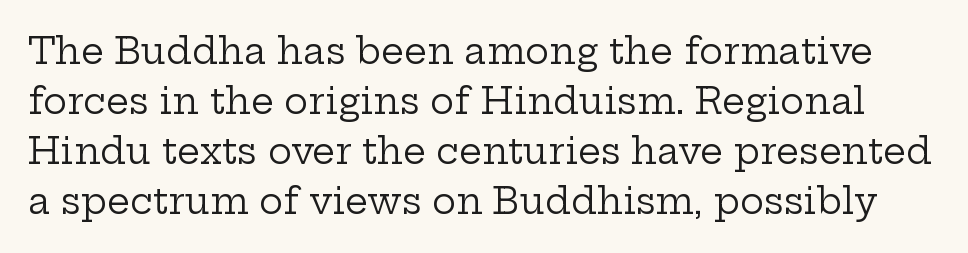
Q: Is the text bold? A: No.
Q: Is the text italic (slanted)? A: No, it is upright.
Q: Is the typeface a serif or a sans-serif typeface? A: Serif.
Q: Is the text underlined? A: No.
Q: Is the spacing between letters normal or unusually wide? A: Normal.
Q: Is the spacing between lines tight, normal or loose? A: Normal.
Q: Width (condensed, normal, or wide)? A: Wide.
Q: Stroke contrast? A: Low.
Q: x-height? A: Medium.
Q: Monospaced? A: No.
